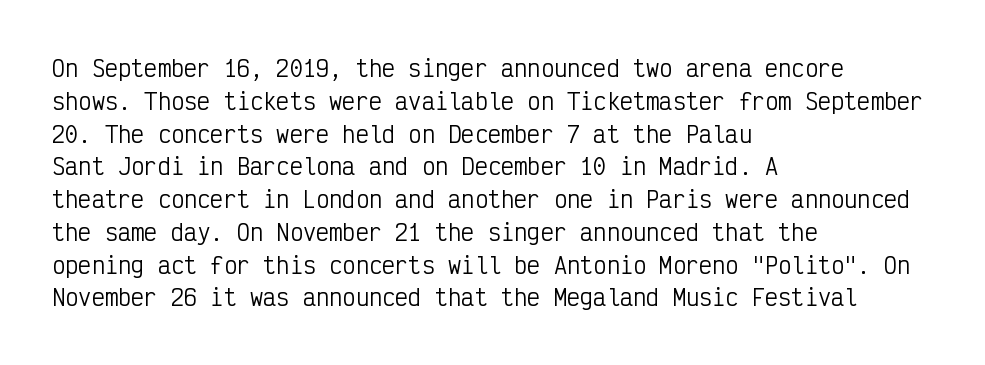
Descender tails drop into unmarked territory. Vertically, the passage feels balanced, rows spaced as you'd expect. The typesetter chose a ragged-right arrangement here. The typography opts for an upright posture over an oblique one. The rendering keeps characters at their native spacing. Stroke mass is kept to a normal reading level or below.
